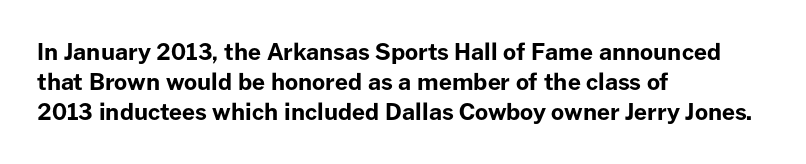
{"italic": "no", "bold": "yes", "underline": "no", "align": "left", "line_spacing": "normal", "line_spacing_ratio": 1.31, "letter_spacing": "normal", "letter_spacing_em": 0.0, "glyph_px": 23}
